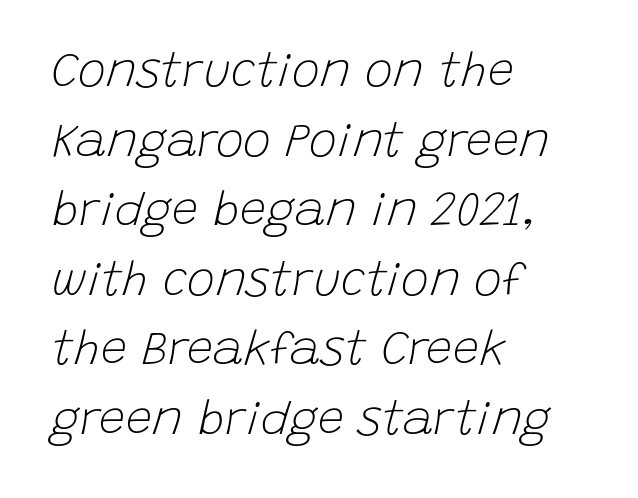
No letter is thick-stroked: the sample isn't bold. Regarding leading, the lines here are spaced in the standard way. Anything drawn beneath the words? Only blank space. You can tell it's italic because the verticals aren't actually vertical. You could not count columns in this text — the font is proportionally spaced.
